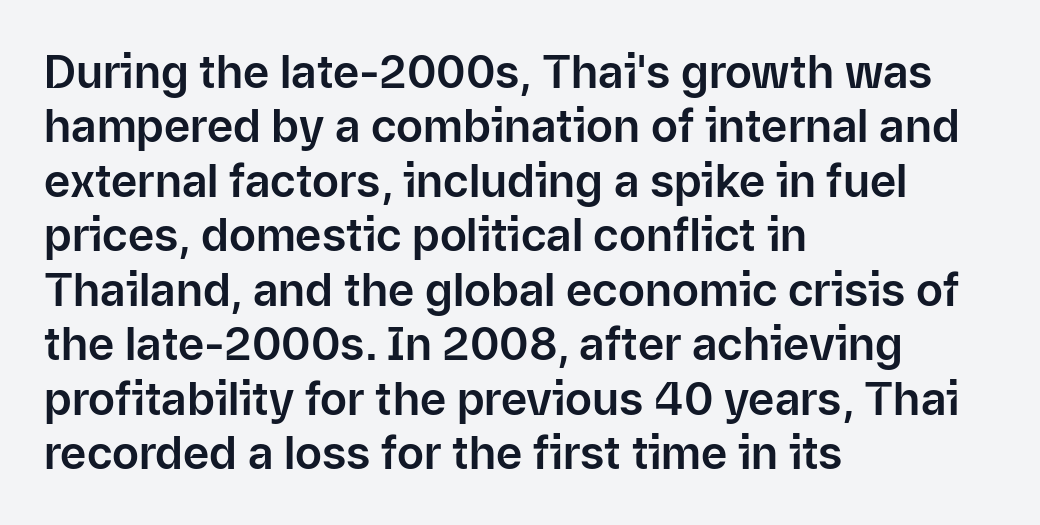
{"serif": "no", "italic": "no", "width": "normal", "stroke_contrast": "low", "x_height": "medium", "monospaced": "no", "underline": "no", "align": "left", "line_spacing_ratio": 1.21, "letter_spacing": "normal", "letter_spacing_em": 0.0, "glyph_px": 45}
